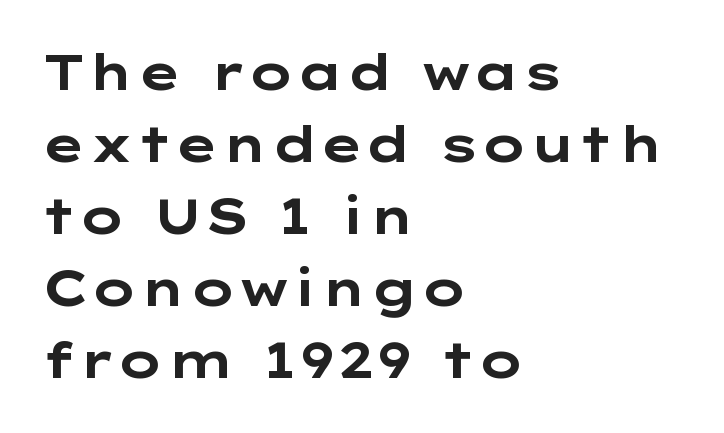
Q: Is the text bold? A: Yes.
Q: Is the text italic (slanted)? A: No, it is upright.
Q: Is the typeface a serif or a sans-serif typeface? A: Sans-serif.
Q: Is the text underlined? A: No.
Q: How is the paragraph aligned? A: Left-aligned.
Q: Is the spacing between letters normal or unusually wide? A: Normal.
Q: Is the spacing between lines tight, normal or loose? A: Normal.
Q: Width (condensed, normal, or wide)? A: Wide.
Q: Stroke contrast? A: Low.
Q: x-height? A: Medium.
